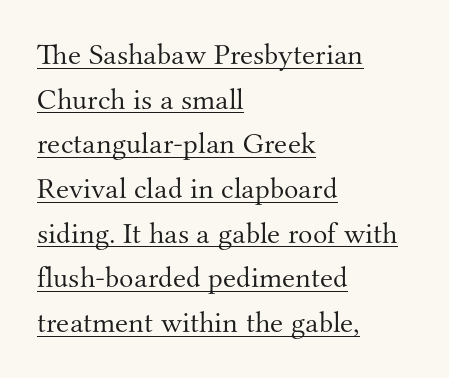
Q: Is the text bold? A: No.
Q: Is the text italic (slanted)? A: No, it is upright.
Q: Is the typeface a serif or a sans-serif typeface? A: Serif.
Q: Is the text underlined? A: Yes.
Q: How is the paragraph aligned? A: Left-aligned.
Q: Is the spacing between letters normal or unusually wide? A: Normal.
Q: Is the spacing between lines tight, normal or loose? A: Normal.
Q: Width (condensed, normal, or wide)? A: Normal.
Q: Stroke contrast? A: Medium.
Q: x-height? A: Small.
Q: Monospaced? A: No.
